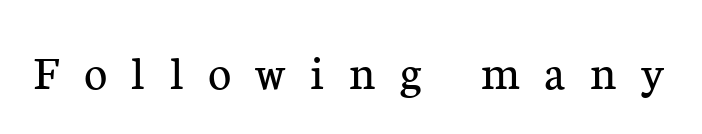
Check under the words: just untouched page. Look at the bottom of the vertical strokes: they flare into serifs here. Caption: expanded tracking, letters set apart. The typography opts for an upright posture over an oblique one. Stroke thickness stays within the range of a standard reading face or lighter.
